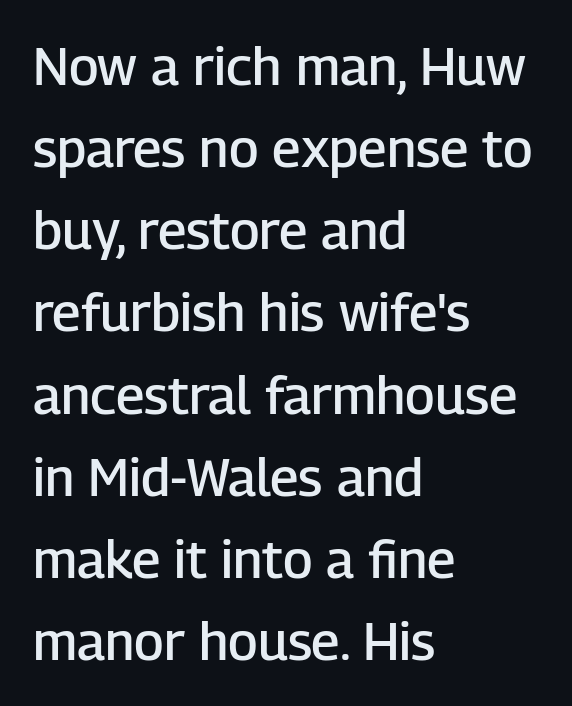
Regular leading. The lines in this sample share a left origin and differ only in where they stop. If you drew a line through each stem, it would be perfectly vertical. These lines keep a tight, regular rhythm from letter to letter. Serifs: no, the terminals of the letterforms are clean.
